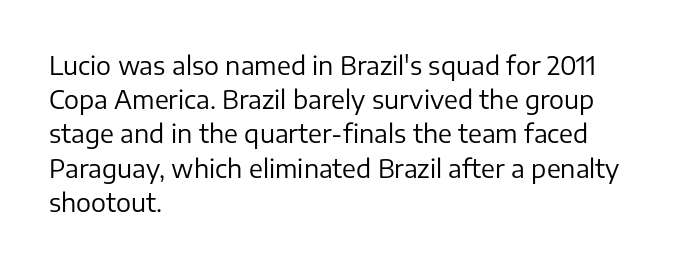
Q: Is the text bold? A: No.
Q: Is the text italic (slanted)? A: No, it is upright.
Q: Is the text underlined? A: No.
Q: How is the paragraph aligned? A: Left-aligned.
Q: Is the spacing between letters normal or unusually wide? A: Normal.
Q: Is the spacing between lines tight, normal or loose? A: Normal.
